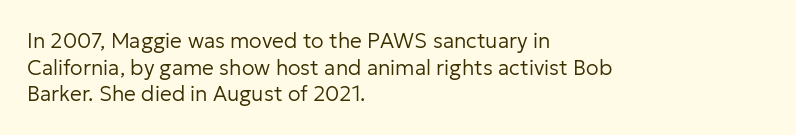
Summary of weight: not heavy and not bold. The vertical gap from one line to the next is medium. The type is set solid horizontally, with unmodified tracking. No italicization has been applied; the sample stays upright. The paragraph shown leans on its left margin. The gap between lines stays unmarked.
